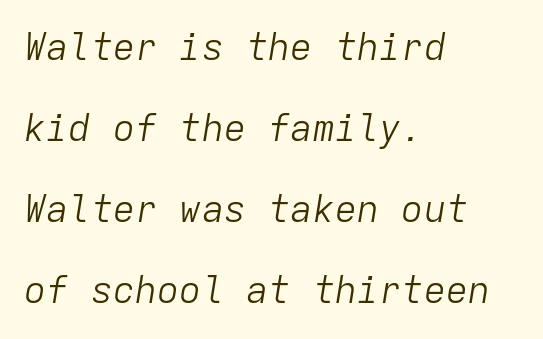
{"italic": "yes", "lean": "right", "slant_degrees": 9, "bold": "no", "weight": "light", "width": "normal", "stroke_contrast": "low", "x_height": "medium", "monospaced": "yes", "underline": "no", "align": "left", "line_spacing": "loose", "line_spacing_ratio": 2.19, "letter_spacing": "normal", "letter_spacing_em": 0.0, "glyph_px": 37}
